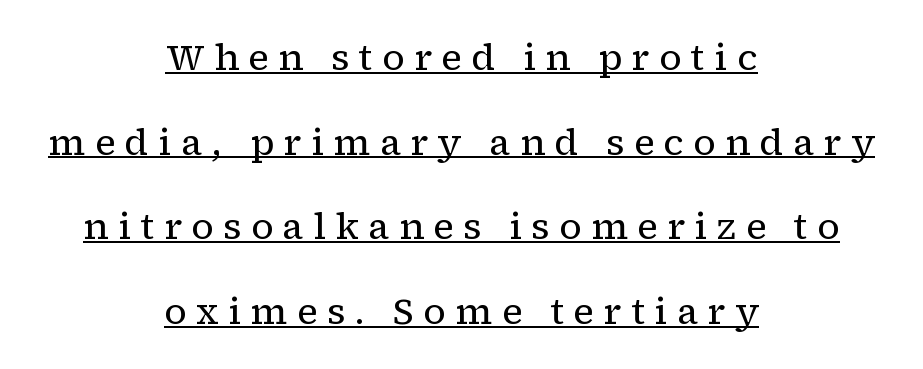
{"serif": "yes", "italic": "no", "bold": "no", "weight": "regular", "width": "normal", "stroke_contrast": "low", "x_height": "medium", "monospaced": "no", "underline": "yes", "align": "center", "line_spacing": "loose", "line_spacing_ratio": 2.29, "letter_spacing": "wide", "letter_spacing_em": 0.25, "glyph_px": 37}
